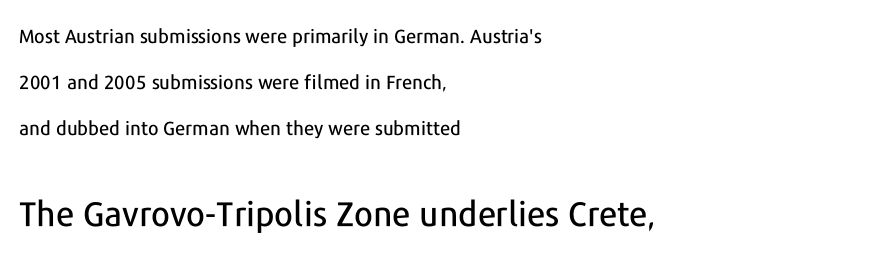
{"serif": "no", "italic": "no", "width": "normal", "stroke_contrast": "low", "x_height": "medium", "monospaced": "no", "underline": "no", "align": "left", "line_spacing": "loose", "line_spacing_ratio": 2.41, "letter_spacing": "normal", "letter_spacing_em": 0.0, "larger_block": "second", "size_ratio": 1.79, "glyph_px": 34}
